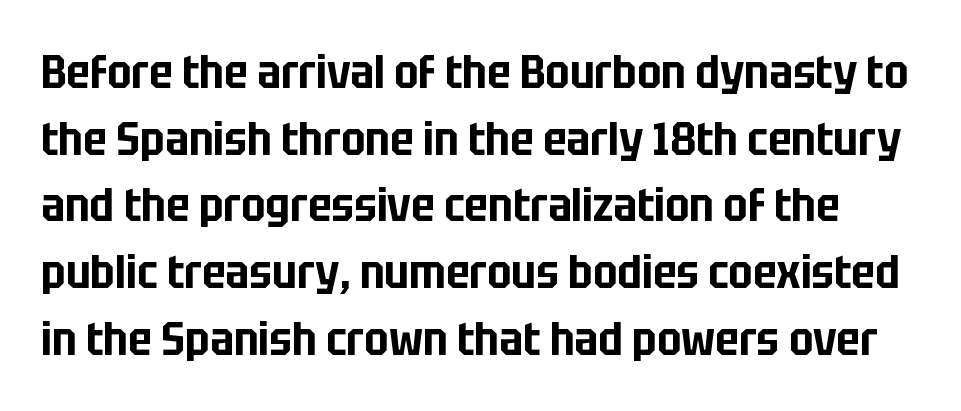
Look at the bottom of the vertical strokes: they stop flat, with no serifs. Quick note: underline off. Here the designer chose a conventional face with non-uniform glyph widths. When letters stand straight like this, we call the style roman or upright.
